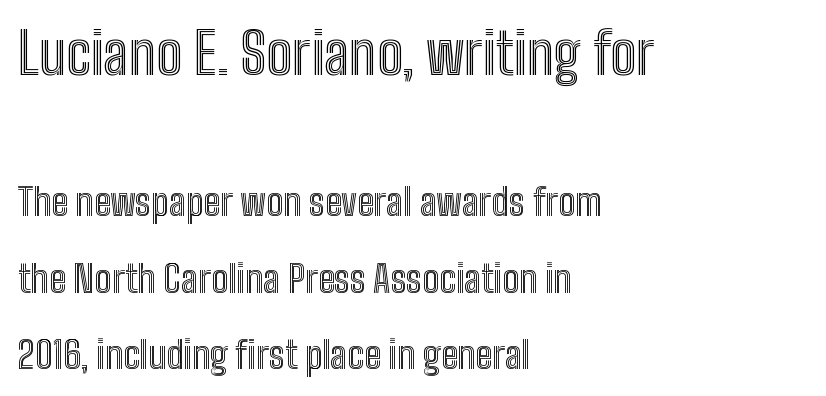
The image shows 57 px condensed type, upright; set left-aligned, loose line spacing (2.01x), normal letter spacing, not underlined; the first (top) block is 1.5x larger; a medium x-height.
